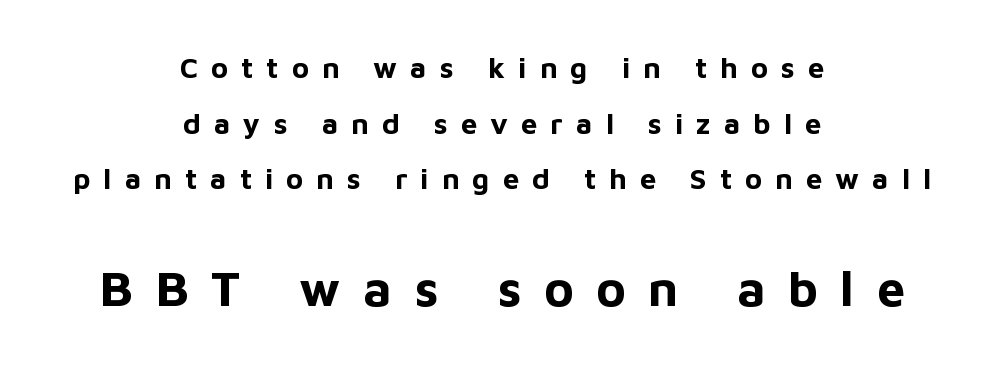
Q: Is the text bold? A: Yes.
Q: Is the text italic (slanted)? A: No, it is upright.
Q: Is the typeface a serif or a sans-serif typeface? A: Sans-serif.
Q: Is the text underlined? A: No.
Q: How is the paragraph aligned? A: Centered.
Q: Is the spacing between letters normal or unusually wide? A: Unusually wide.
Q: Is the spacing between lines tight, normal or loose? A: Loose.
Q: Which block of text is set in a larger size, the first (top) or the second (bottom)? A: The second (bottom) one.
Q: Width (condensed, normal, or wide)? A: Normal.
Q: Stroke contrast? A: Low.
Q: x-height? A: Medium.
Q: Monospaced? A: No.
